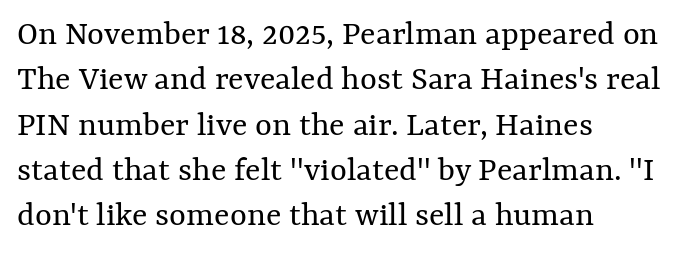
{"italic": "no", "bold": "no", "weight": "regular", "width": "normal", "stroke_contrast": "medium", "x_height": "medium", "monospaced": "no", "underline": "no", "align": "left", "line_spacing": "normal", "line_spacing_ratio": 1.26, "letter_spacing": "normal", "letter_spacing_em": 0.0, "glyph_px": 36}
